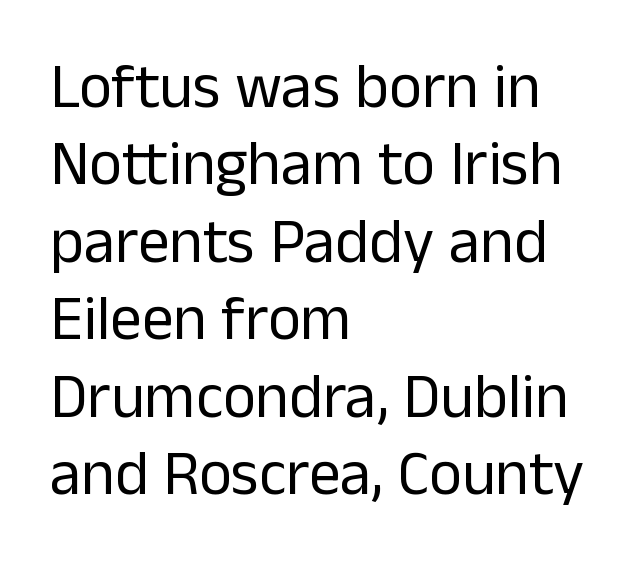
Letter spacing: default. Posture: upright roman. The string is rendered with underlining switched off. You can tell from the bare stems that sans-serif type was used.
